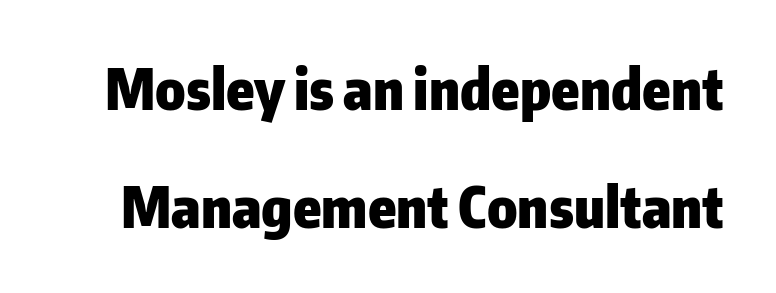
Q: Is the text bold? A: Yes.
Q: Is the text italic (slanted)? A: No, it is upright.
Q: Is the typeface a serif or a sans-serif typeface? A: Sans-serif.
Q: Is the text underlined? A: No.
Q: Is the spacing between letters normal or unusually wide? A: Normal.
Q: Is the spacing between lines tight, normal or loose? A: Loose.
Q: Width (condensed, normal, or wide)? A: Normal.
Q: Stroke contrast? A: Low.
Q: x-height? A: Medium.
Q: Monospaced? A: No.
